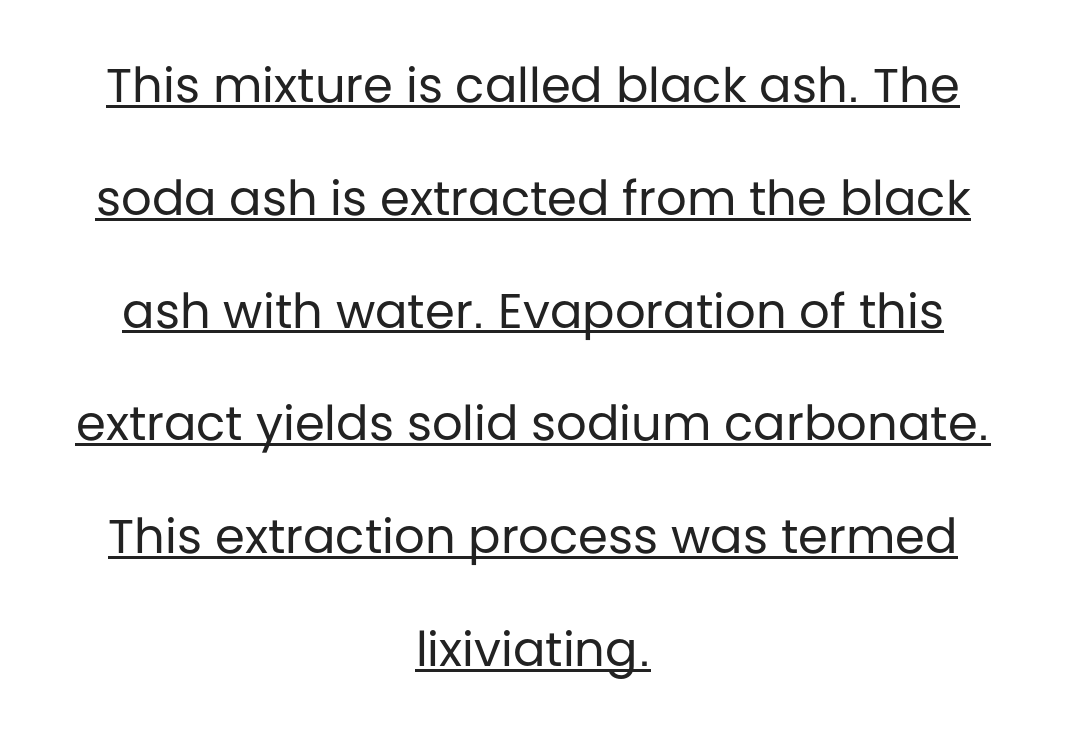
{"serif": "no", "italic": "no", "bold": "no", "weight": "regular", "width": "normal", "stroke_contrast": "low", "x_height": "large", "monospaced": "no", "underline": "yes", "align": "center", "line_spacing": "loose", "line_spacing_ratio": 2.35, "letter_spacing": "normal", "letter_spacing_em": 0.0, "glyph_px": 48}
